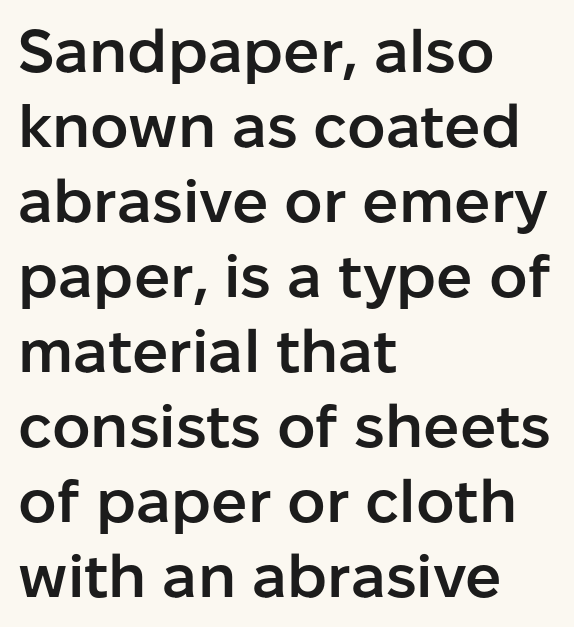
{"serif": "no", "italic": "no", "bold": "semi", "weight": "semibold", "width": "normal", "stroke_contrast": "low", "x_height": "medium", "monospaced": "no", "underline": "no", "align": "left", "line_spacing": "normal", "line_spacing_ratio": 1.25, "letter_spacing": "normal", "letter_spacing_em": 0.0, "glyph_px": 60}
